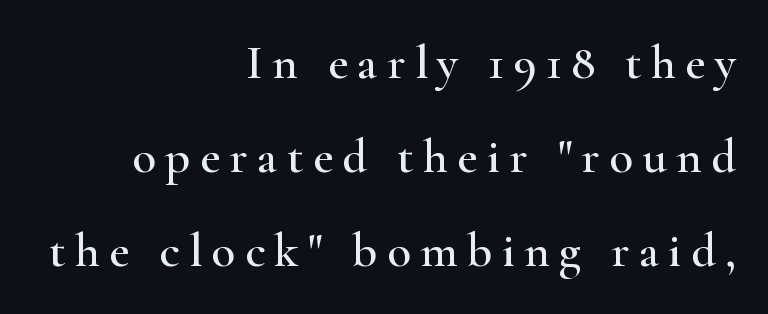
Q: Is the text italic (slanted)? A: No, it is upright.
Q: Is the typeface a serif or a sans-serif typeface? A: Serif.
Q: Is the text underlined? A: No.
Q: How is the paragraph aligned? A: Right-aligned.
Q: Is the spacing between lines tight, normal or loose? A: Loose.
Q: Width (condensed, normal, or wide)? A: Wide.
Q: Stroke contrast? A: High.
Q: x-height? A: Small.
Q: Monospaced? A: No.
